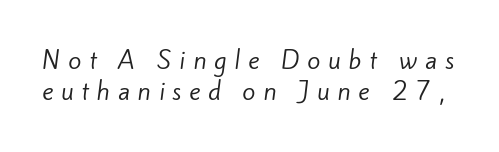
The image shows 24 px text type; set normal line spacing (1.3x), unusually wide letter spacing (+0.32 em), not underlined.
